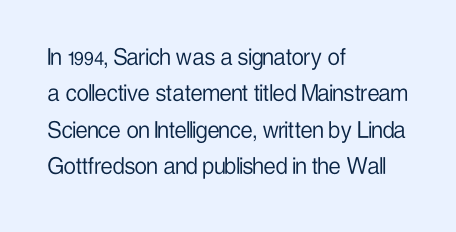
Upright lettering throughout. Reading down the column, the eye jumps a familiar distance to each next line. The typesetting does not lean heavy: it is not bold. Horizontal alignment here is leftward, the default for most running prose. The space directly below the letters is spotless. Glyph-to-glyph distance matches everyday printed text.
